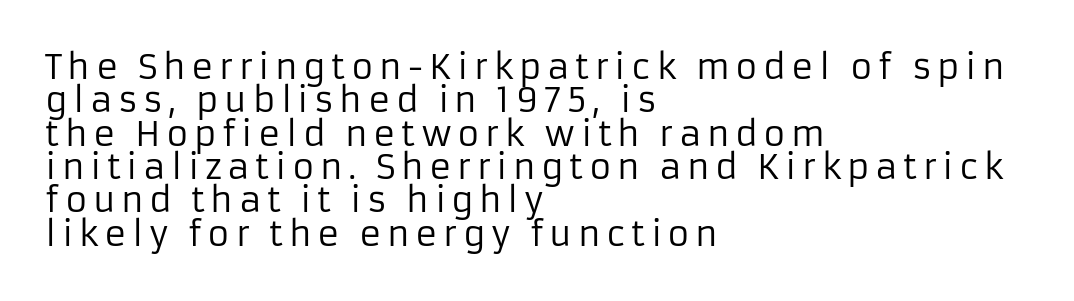
{"serif": "no", "italic": "no", "bold": "no", "weight": "regular", "width": "normal", "stroke_contrast": "low", "x_height": "medium", "monospaced": "no", "underline": "no", "align": "left", "line_spacing": "tight", "line_spacing_ratio": 0.98, "glyph_px": 34}
